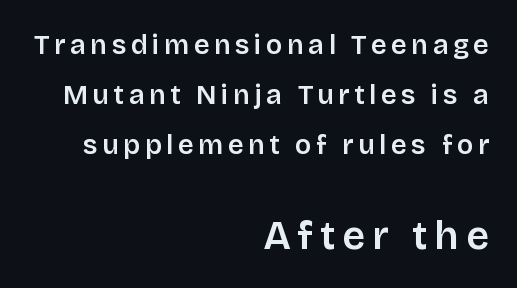
Q: Is the text bold? A: Semi-bold.
Q: Is the text italic (slanted)? A: No, it is upright.
Q: Is the typeface a serif or a sans-serif typeface? A: Sans-serif.
Q: Is the text underlined? A: No.
Q: How is the paragraph aligned? A: Right-aligned.
Q: Which block of text is set in a larger size, the first (top) or the second (bottom)? A: The second (bottom) one.
Q: Width (condensed, normal, or wide)? A: Normal.
Q: Stroke contrast? A: Low.
Q: x-height? A: Large.
Q: Monospaced? A: No.
